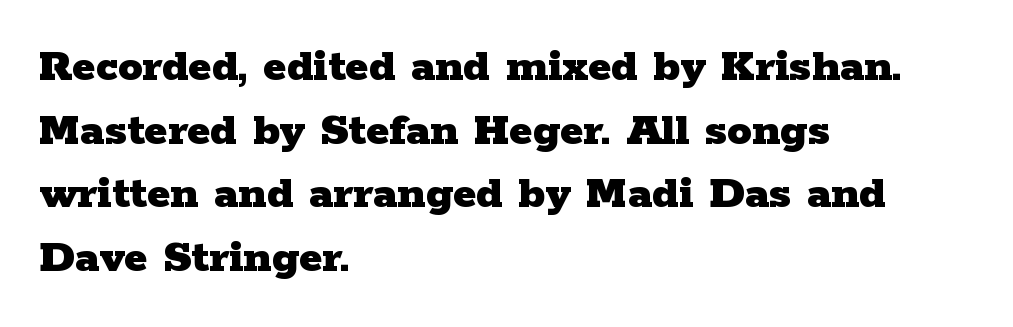
The image shows 49 px heavy, wide serif type, upright; set left-aligned, normal line spacing (1.3x), normal letter spacing, not underlined; low stroke contrast and a medium x-height.
